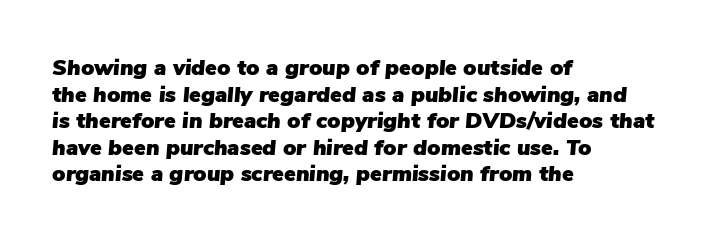
The image shows 22 px text type, italic (leaning right); set left-aligned, line spacing 1.21x, normal letter spacing, not underlined.
